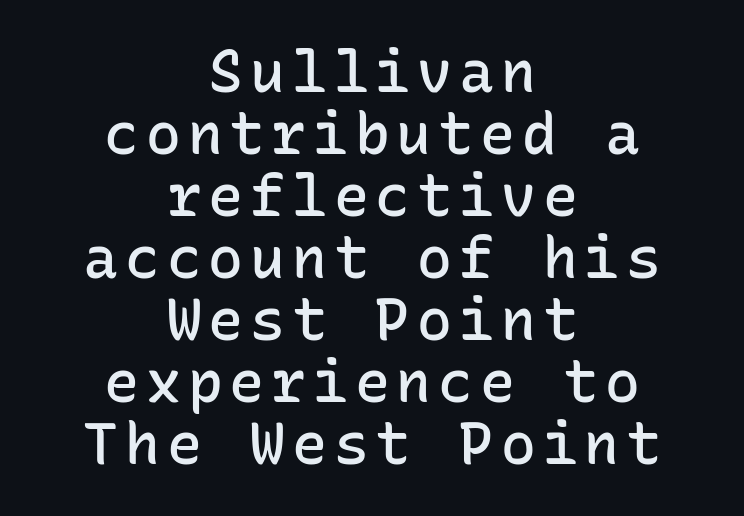
Its strokes are somewhat broadened, the hallmark of semibold type. Each row of text sits above clean, open space. The rendering uses typewriter-style spacing with identical character cells. The block of text is dense from top to bottom, with scant space between rows. Short and long lines alike share a common midpoint. Upright lettering throughout.
